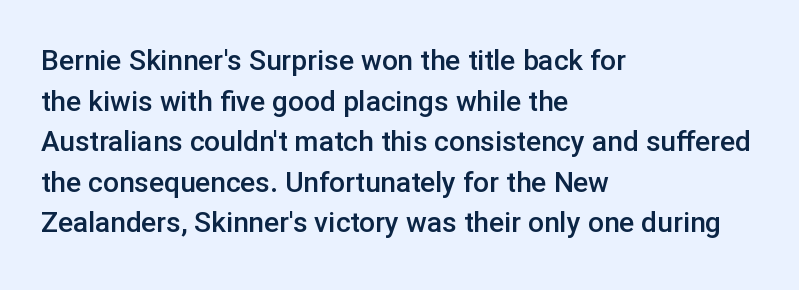
The image shows 28 px semibold sans-serif type, upright; set left-aligned, normal line spacing (1.45x), normal letter spacing, not underlined; low stroke contrast and a medium x-height.
